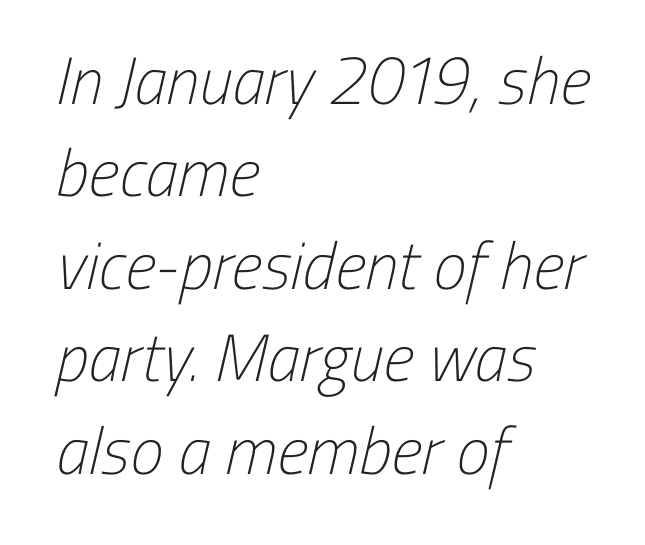
{"serif": "no", "bold": "no", "weight": "light", "width": "condensed", "stroke_contrast": "low", "x_height": "medium", "monospaced": "no", "underline": "no", "align": "left", "line_spacing": "normal", "line_spacing_ratio": 1.38, "letter_spacing": "normal", "letter_spacing_em": 0.0, "glyph_px": 67}
